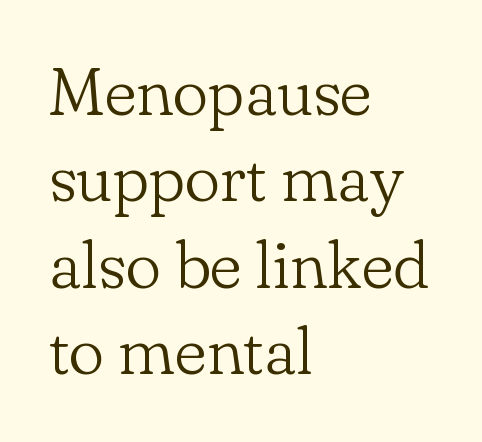
Q: Is the text bold? A: No.
Q: Is the text italic (slanted)? A: No, it is upright.
Q: Is the typeface a serif or a sans-serif typeface? A: Serif.
Q: Is the text underlined? A: No.
Q: How is the paragraph aligned? A: Left-aligned.
Q: Is the spacing between letters normal or unusually wide? A: Normal.
Q: Is the spacing between lines tight, normal or loose? A: Normal.
Q: Width (condensed, normal, or wide)? A: Normal.
Q: Stroke contrast? A: Low.
Q: x-height? A: Small.
Q: Monospaced? A: No.
